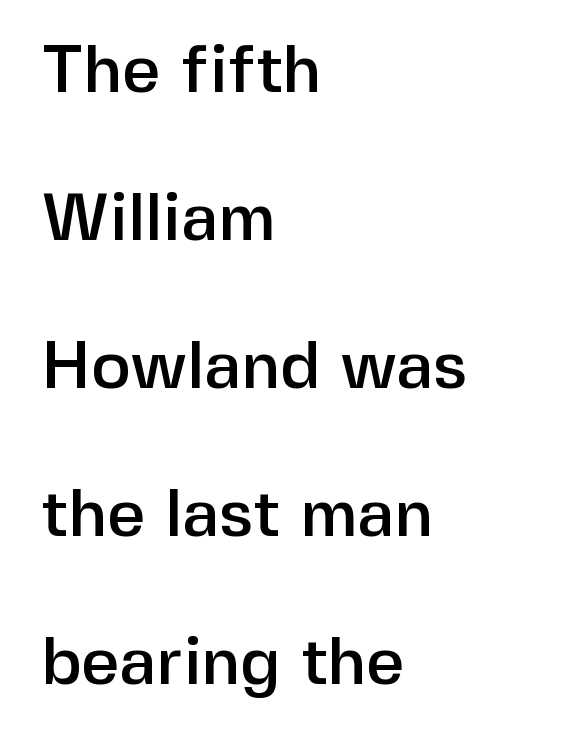
Q: Is the text italic (slanted)? A: No, it is upright.
Q: Is the typeface a serif or a sans-serif typeface? A: Sans-serif.
Q: Is the text underlined? A: No.
Q: How is the paragraph aligned? A: Left-aligned.
Q: Is the spacing between letters normal or unusually wide? A: Normal.
Q: Is the spacing between lines tight, normal or loose? A: Loose.
Q: Width (condensed, normal, or wide)? A: Normal.
Q: Stroke contrast? A: Low.
Q: x-height? A: Medium.
Q: Monospaced? A: No.
